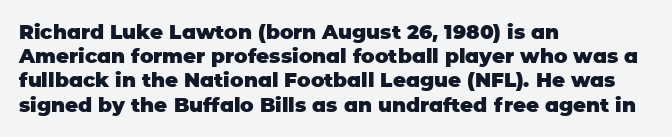
The image shows 20 px bold type, upright; set left-aligned, line spacing 1.21x, normal letter spacing, not underlined.
